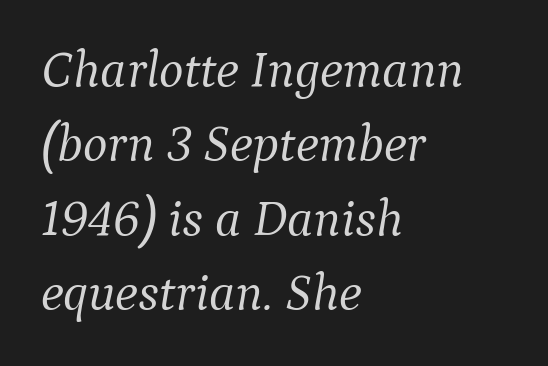
The image shows 52 px light serif type, italic (leaning right); set left-aligned, normal line spacing (1.43x), normal letter spacing, not underlined; medium stroke contrast and a medium x-height.
